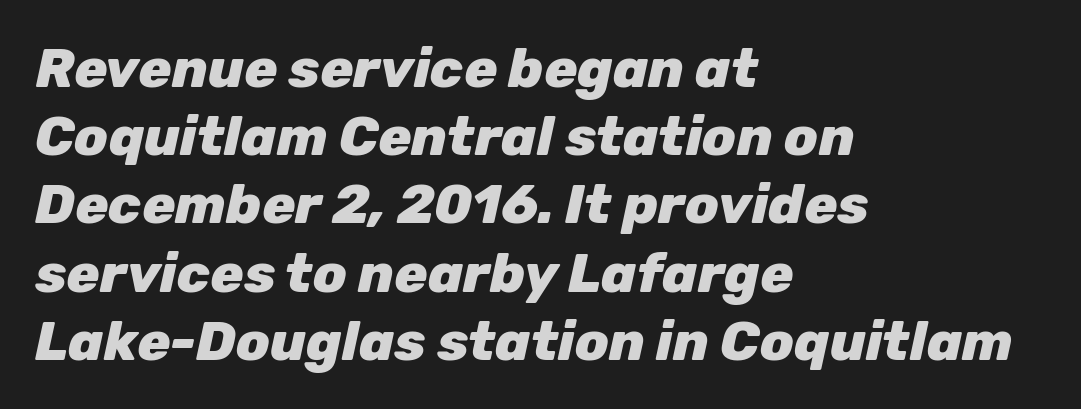
Q: Is the text bold? A: Yes.
Q: Is the text italic (slanted)? A: Yes, it leans right by about 12 degrees.
Q: Is the text underlined? A: No.
Q: How is the paragraph aligned? A: Left-aligned.
Q: Is the spacing between letters normal or unusually wide? A: Normal.
Q: Width (condensed, normal, or wide)? A: Normal.
Q: Stroke contrast? A: Low.
Q: x-height? A: Medium.
Q: Monospaced? A: No.
